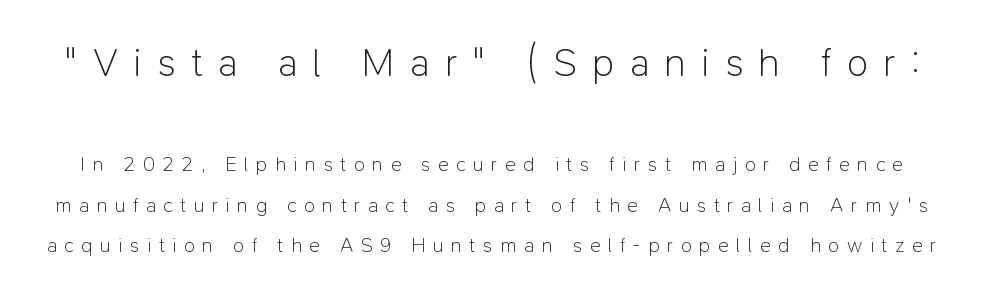
Do the characters align in a grid? No, the font is proportional. The lettering stays uniformly vertical, giving the passage a roman look. Notice the wide empty band between every row — that's loose leading. Serifs: no, the terminals of the letterforms are clean.
